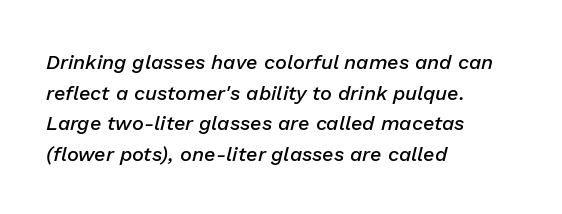
Q: Is the text bold? A: Semi-bold.
Q: Is the text italic (slanted)? A: Yes, it leans right by about 13 degrees.
Q: Is the text underlined? A: No.
Q: How is the paragraph aligned? A: Left-aligned.
Q: Is the spacing between letters normal or unusually wide? A: Normal.
Q: Is the spacing between lines tight, normal or loose? A: Normal.
